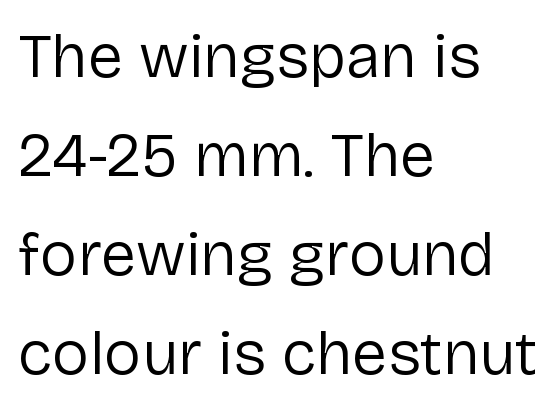
{"serif": "no", "italic": "no", "bold": "no", "weight": "regular", "width": "normal", "stroke_contrast": "low", "x_height": "medium", "monospaced": "no", "underline": "no", "align": "left", "line_spacing": "normal", "line_spacing_ratio": 1.57, "letter_spacing": "normal", "letter_spacing_em": 0.0, "glyph_px": 63}
